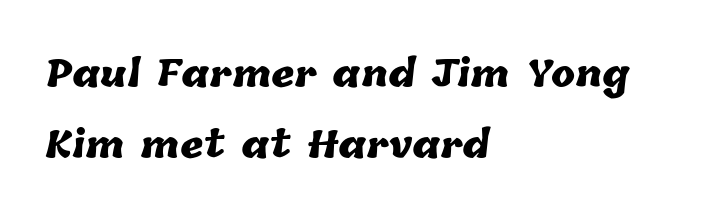
Q: Is the text bold? A: Yes.
Q: Is the text underlined? A: No.
Q: How is the paragraph aligned? A: Left-aligned.
Q: Is the spacing between letters normal or unusually wide? A: Normal.
Q: Is the spacing between lines tight, normal or loose? A: Loose.
Q: Width (condensed, normal, or wide)? A: Normal.
Q: Stroke contrast? A: Low.
Q: x-height? A: Medium.
Q: Monospaced? A: No.
